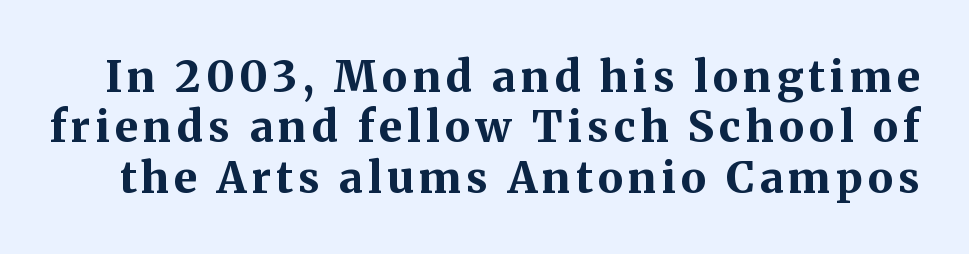
The image shows 43 px bold serif type, upright; set line spacing 1.17x, not underlined; medium stroke contrast and a medium x-height.
